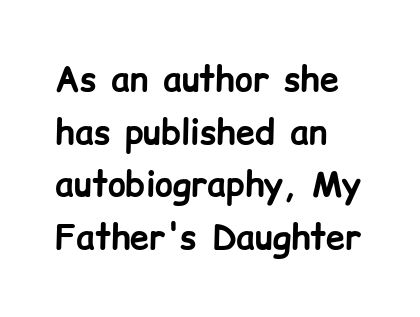
The image shows 34 px bold sans-serif type, upright; set left-aligned, normal line spacing (1.55x), normal letter spacing, not underlined; low stroke contrast and a medium x-height.
